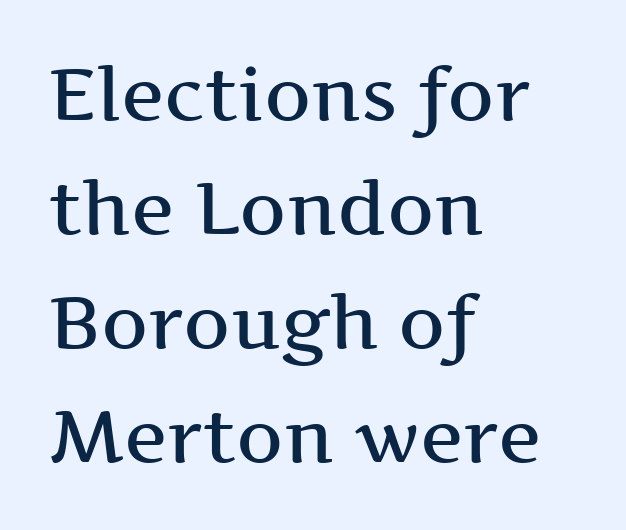
Q: Is the text bold? A: Semi-bold.
Q: Is the text italic (slanted)? A: No, it is upright.
Q: Is the typeface a serif or a sans-serif typeface? A: Serif.
Q: Is the text underlined? A: No.
Q: How is the paragraph aligned? A: Left-aligned.
Q: Is the spacing between letters normal or unusually wide? A: Normal.
Q: Is the spacing between lines tight, normal or loose? A: Normal.
Q: Width (condensed, normal, or wide)? A: Wide.
Q: Stroke contrast? A: Medium.
Q: x-height? A: Medium.
Q: Monospaced? A: No.
